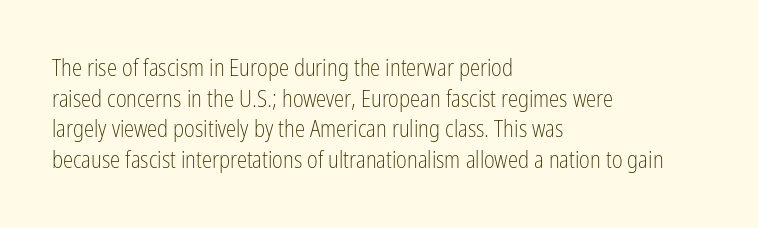
Q: Is the text bold? A: No.
Q: Is the text italic (slanted)? A: No, it is upright.
Q: Is the text underlined? A: No.
Q: How is the paragraph aligned? A: Left-aligned.
Q: Is the spacing between letters normal or unusually wide? A: Normal.
Q: Is the spacing between lines tight, normal or loose? A: Normal.
